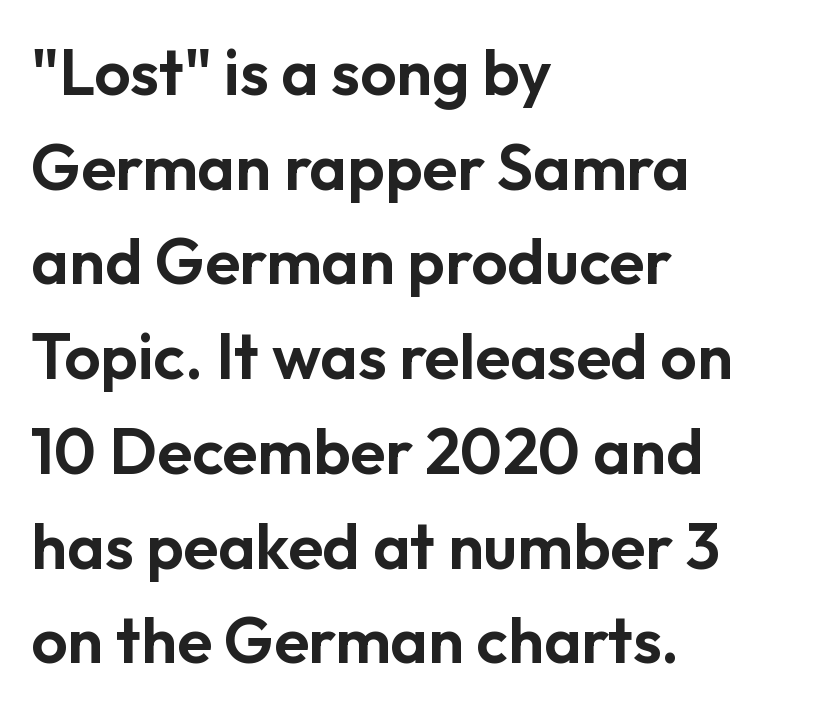
Q: Is the text italic (slanted)? A: No, it is upright.
Q: Is the typeface a serif or a sans-serif typeface? A: Sans-serif.
Q: Is the text underlined? A: No.
Q: How is the paragraph aligned? A: Left-aligned.
Q: Is the spacing between letters normal or unusually wide? A: Normal.
Q: Is the spacing between lines tight, normal or loose? A: Normal.
Q: Width (condensed, normal, or wide)? A: Normal.
Q: Stroke contrast? A: Low.
Q: x-height? A: Medium.
Q: Monospaced? A: No.
